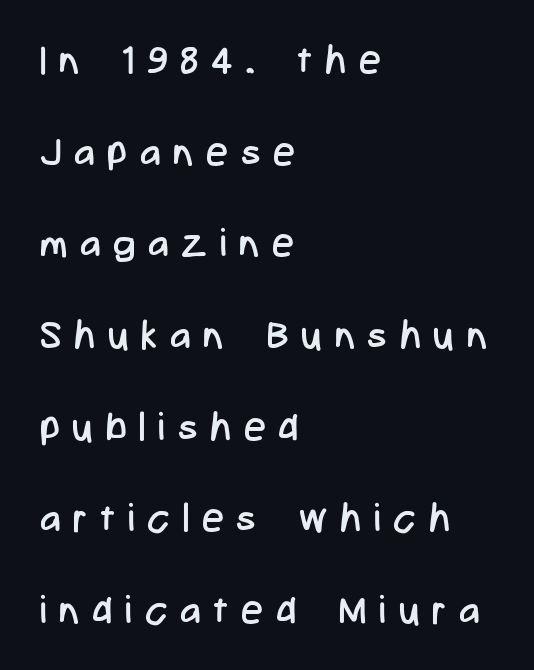
{"serif": "no", "italic": "no", "bold": "no", "weight": "regular", "width": "condensed", "stroke_contrast": "low", "x_height": "medium", "monospaced": "no", "underline": "no", "align": "left", "line_spacing": "loose", "line_spacing_ratio": 2.35, "letter_spacing": "wide", "letter_spacing_em": 0.33, "glyph_px": 39}
